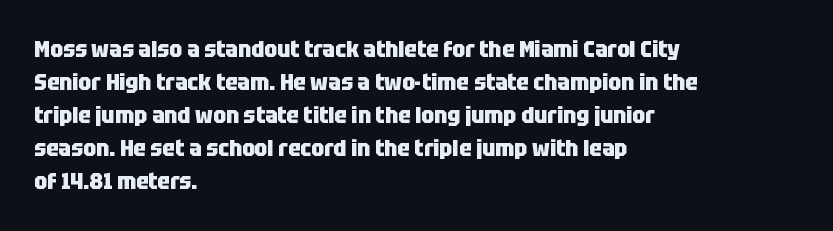
Q: Is the text bold? A: Yes.
Q: Is the text italic (slanted)? A: No, it is upright.
Q: Is the text underlined? A: No.
Q: How is the paragraph aligned? A: Left-aligned.
Q: Is the spacing between letters normal or unusually wide? A: Normal.
Q: Is the spacing between lines tight, normal or loose? A: Normal.
